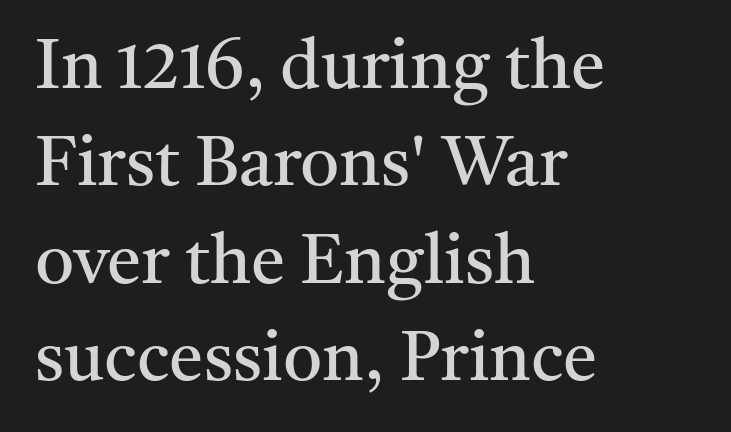
The image shows 69 px regular-weight serif type, upright; set left-aligned, normal line spacing (1.41x), normal letter spacing, not underlined; medium stroke contrast and a medium x-height.
